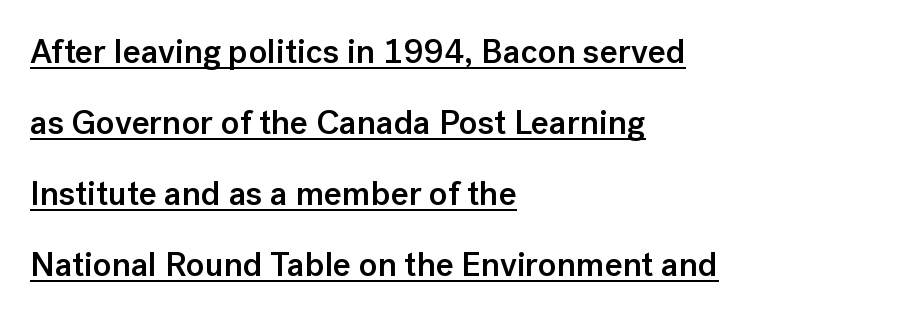
Q: Is the text bold? A: Semi-bold.
Q: Is the text italic (slanted)? A: No, it is upright.
Q: Is the typeface a serif or a sans-serif typeface? A: Sans-serif.
Q: Is the text underlined? A: Yes.
Q: How is the paragraph aligned? A: Left-aligned.
Q: Is the spacing between letters normal or unusually wide? A: Normal.
Q: Is the spacing between lines tight, normal or loose? A: Loose.
Q: Width (condensed, normal, or wide)? A: Normal.
Q: Stroke contrast? A: Low.
Q: x-height? A: Medium.
Q: Monospaced? A: No.
